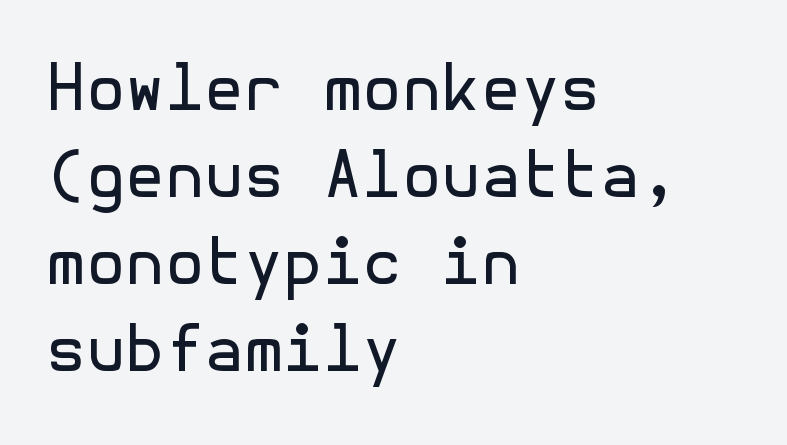
Q: Is the text bold? A: No.
Q: Is the text italic (slanted)? A: No, it is upright.
Q: Is the typeface a serif or a sans-serif typeface? A: Sans-serif.
Q: Is the text underlined? A: No.
Q: How is the paragraph aligned? A: Left-aligned.
Q: Is the spacing between letters normal or unusually wide? A: Normal.
Q: Is the spacing between lines tight, normal or loose? A: Normal.
Q: Width (condensed, normal, or wide)? A: Normal.
Q: x-height? A: Medium.
